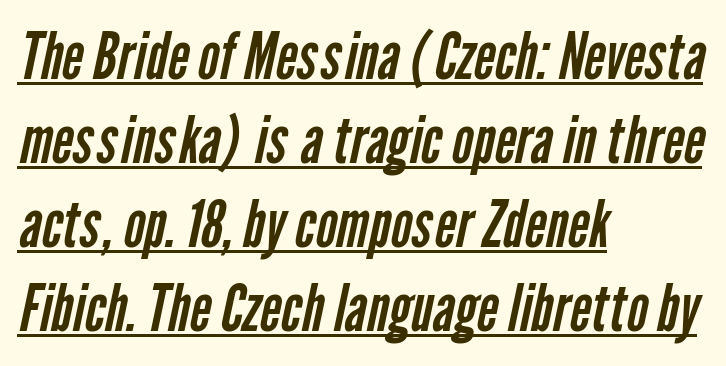
{"serif": "no", "bold": "no", "weight": "regular", "width": "condensed", "stroke_contrast": "low", "x_height": "medium", "monospaced": "no", "underline": "yes", "align": "left", "line_spacing": "normal", "line_spacing_ratio": 1.29, "letter_spacing": "normal", "letter_spacing_em": 0.0, "glyph_px": 65}
